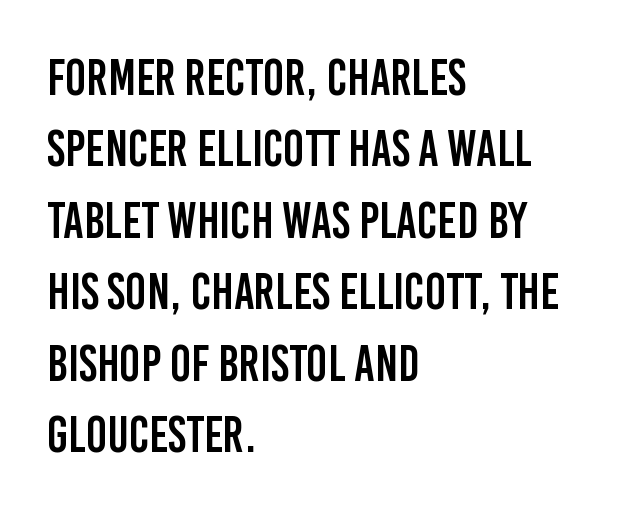
The image shows 50 px condensed sans-serif type, upright; set left-aligned, normal line spacing (1.43x), normal letter spacing, not underlined; low stroke contrast and a large x-height.
